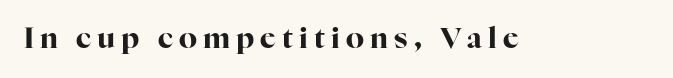
I'd call this a serif setting — the letters wear small feet. Do the characters align in a grid? No, the font is proportional. This is the regular roman posture of the typeface. Letter spacing: wide. Look at the stroke-to-counter ratio: heavy, a bold.
